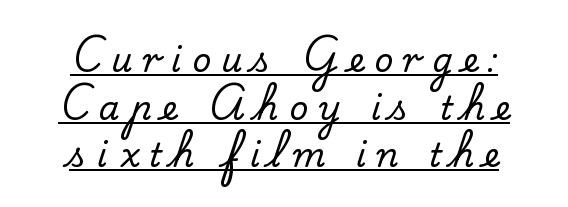
The image shows 33 px serif type; set centered, normal line spacing (1.44x), unusually wide letter spacing (+0.31 em), underlined; low stroke contrast and a small x-height.
